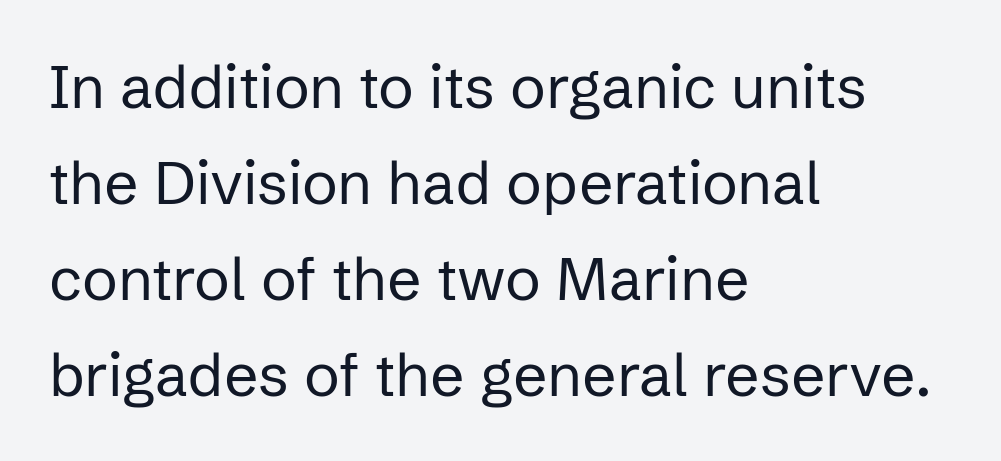
Posture: upright roman. Nobody touched the tracking dial on this one. Clear beneath every line of the passage. Weight class: somewhere from thin through regular. The glyphs in this specimen are sans serif. Normally led — the rows are evenly, conventionally spaced.
